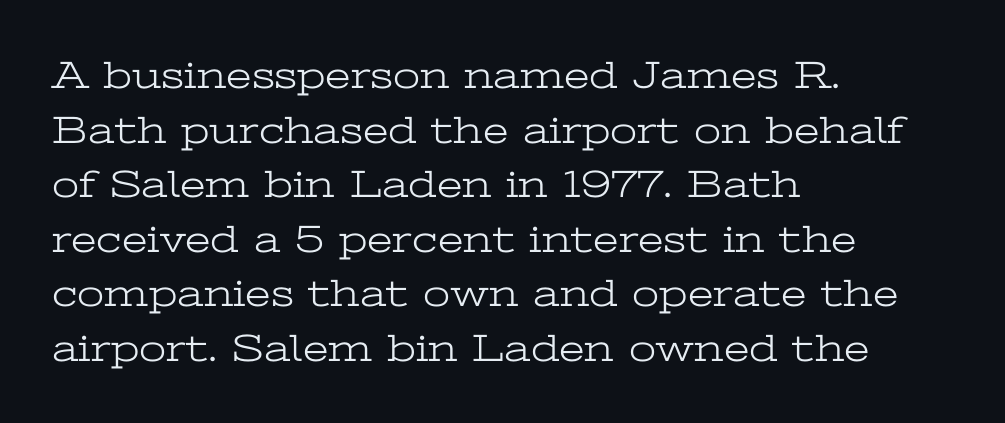
{"serif": "yes", "italic": "no", "bold": "no", "weight": "light", "width": "wide", "stroke_contrast": "low", "x_height": "medium", "monospaced": "no", "underline": "no", "align": "left", "line_spacing": "normal", "line_spacing_ratio": 1.4, "letter_spacing": "normal", "letter_spacing_em": 0.0, "glyph_px": 39}
